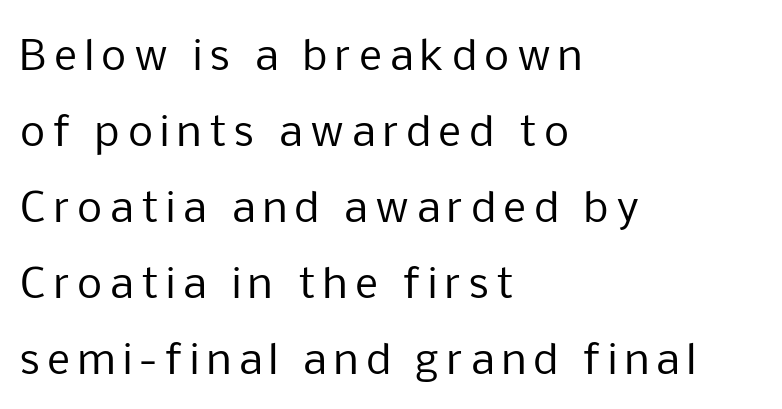
Q: Is the text bold? A: No.
Q: Is the text italic (slanted)? A: No, it is upright.
Q: Is the typeface a serif or a sans-serif typeface? A: Sans-serif.
Q: Is the text underlined? A: No.
Q: How is the paragraph aligned? A: Left-aligned.
Q: Is the spacing between lines tight, normal or loose? A: Loose.
Q: Width (condensed, normal, or wide)? A: Normal.
Q: Stroke contrast? A: Low.
Q: x-height? A: Medium.
Q: Monospaced? A: No.
